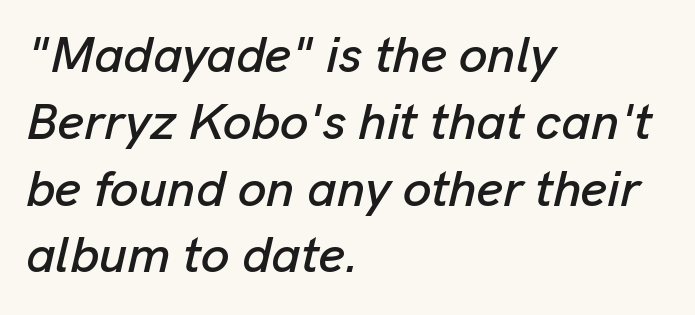
Evenly set lines give the paragraph a standard silhouette. The paragraph shown leans on its left margin. The rendering uses natural spacing where letterforms have individual widths. The specimen omits any rule beneath the text block's lines.
